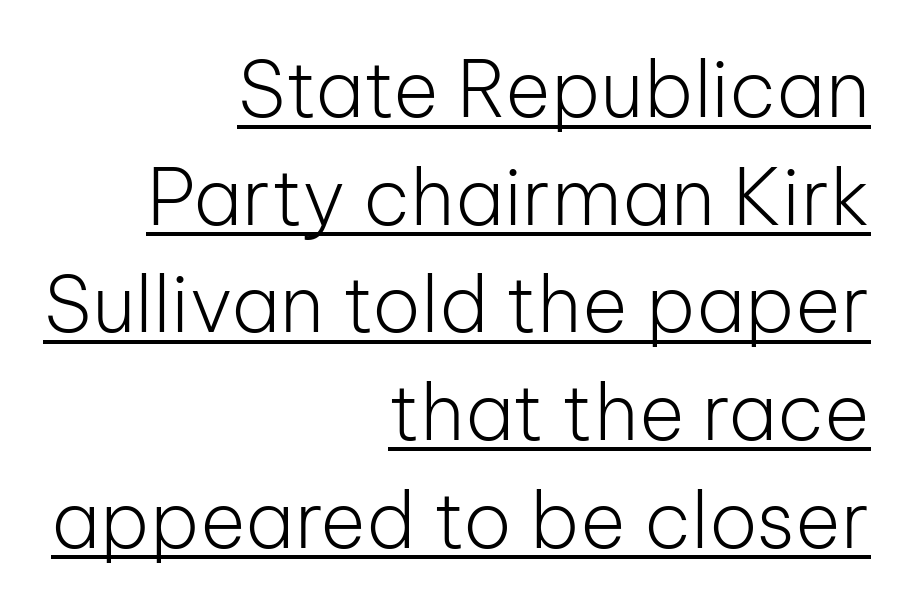
Q: Is the text bold? A: No.
Q: Is the text italic (slanted)? A: No, it is upright.
Q: Is the typeface a serif or a sans-serif typeface? A: Sans-serif.
Q: Is the text underlined? A: Yes.
Q: How is the paragraph aligned? A: Right-aligned.
Q: Is the spacing between letters normal or unusually wide? A: Normal.
Q: Is the spacing between lines tight, normal or loose? A: Normal.
Q: Width (condensed, normal, or wide)? A: Normal.
Q: Stroke contrast? A: Low.
Q: x-height? A: Medium.
Q: Monospaced? A: No.
